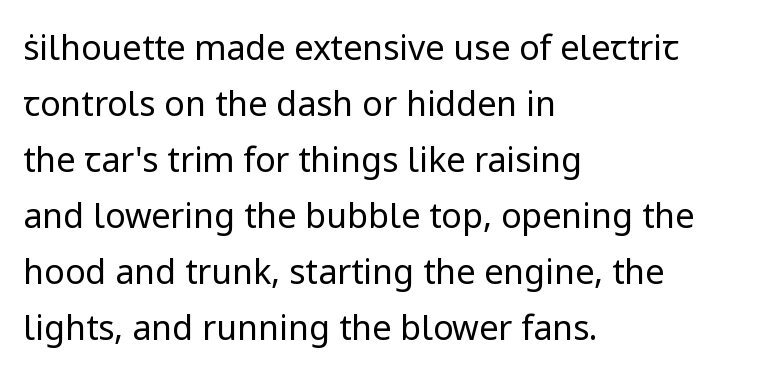
{"serif": "no", "italic": "no", "bold": "no", "weight": "regular", "width": "normal", "stroke_contrast": "low", "x_height": "medium", "monospaced": "no", "underline": "no", "align": "left", "line_spacing": "normal", "line_spacing_ratio": 1.65, "letter_spacing": "normal", "letter_spacing_em": 0.0, "glyph_px": 34}
